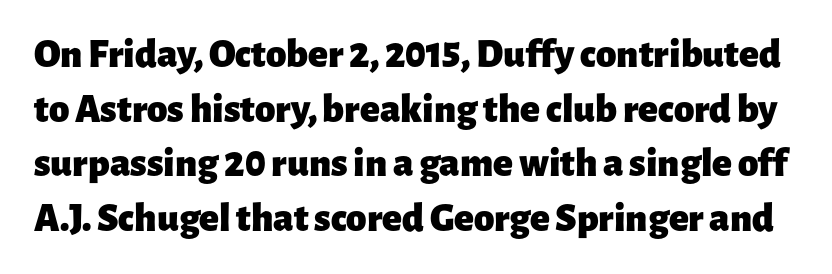
The image shows 41 px heavy sans-serif type, upright; set normal line spacing (1.33x), normal letter spacing, not underlined; low stroke contrast and a medium x-height.
